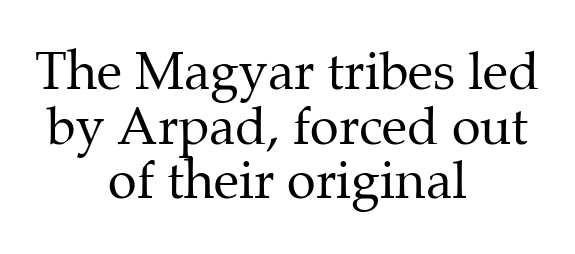
The image shows 52 px regular-weight serif type, upright; set centered, tight line spacing (1.05x), normal letter spacing, not underlined; medium stroke contrast and a medium x-height.
